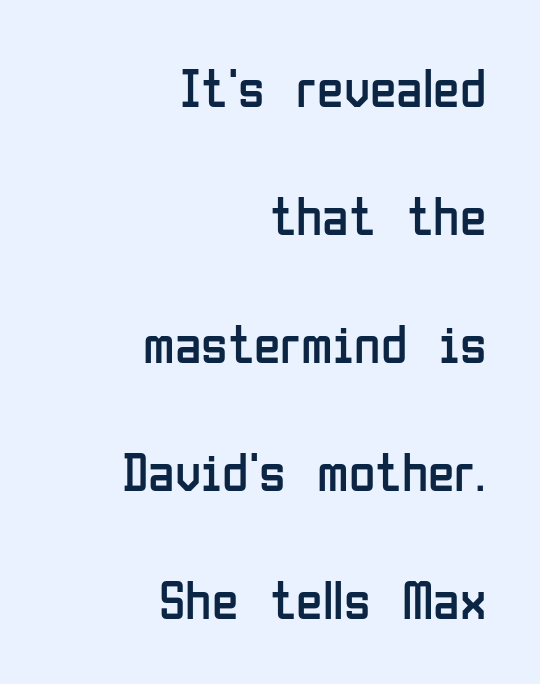
Q: Is the text bold? A: No.
Q: Is the text italic (slanted)? A: No, it is upright.
Q: Is the typeface a serif or a sans-serif typeface? A: Sans-serif.
Q: Is the text underlined? A: No.
Q: How is the paragraph aligned? A: Right-aligned.
Q: Is the spacing between letters normal or unusually wide? A: Normal.
Q: Is the spacing between lines tight, normal or loose? A: Loose.
Q: Width (condensed, normal, or wide)? A: Condensed.
Q: Stroke contrast? A: Low.
Q: x-height? A: Medium.
Q: Monospaced? A: No.
